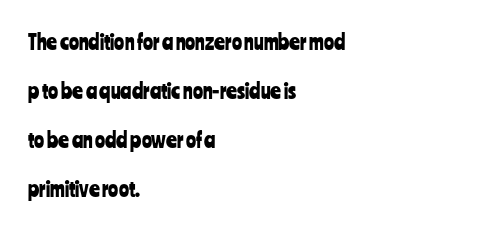
No word sits above an underline. Every row of glyphs begins at an identical x-position on the left. Nothing unusual about the tracking: characters are spaced as the font intends. Does the leading feel generous? Absolutely, it's lavish.
